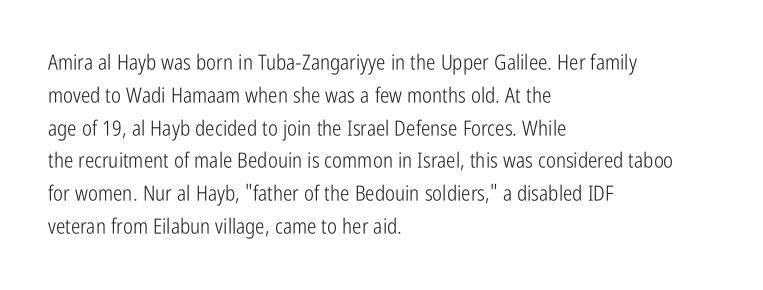
Upright lettering throughout. The rows are spaced the way most documents space them. These lines stack with their left ends in a neat column. The space beneath each line is pristine and unruled. This sample uses plain, unmodified letter spacing. Stem width sits at or under what a default text font uses.
